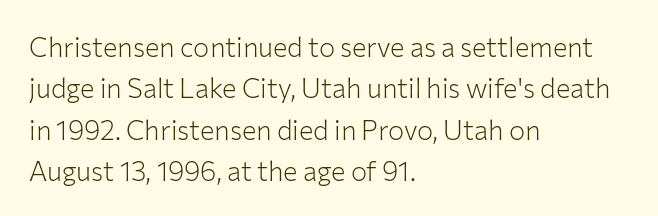
{"italic": "no", "bold": "no", "underline": "no", "align": "left", "line_spacing": "normal", "line_spacing_ratio": 1.53, "letter_spacing": "normal", "letter_spacing_em": 0.0, "glyph_px": 27}
